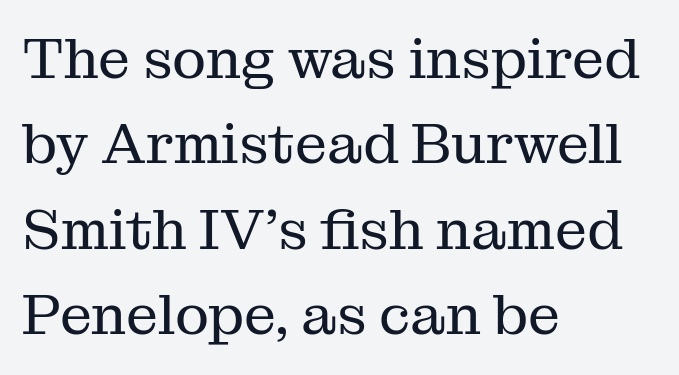
{"serif": "yes", "italic": "no", "bold": "no", "weight": "regular", "width": "normal", "stroke_contrast": "medium", "x_height": "medium", "monospaced": "no", "underline": "no", "align": "left", "line_spacing": "normal", "line_spacing_ratio": 1.5, "letter_spacing": "normal", "letter_spacing_em": 0.0, "glyph_px": 57}
